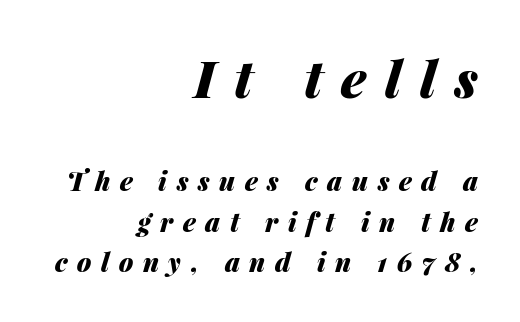
{"italic": "yes", "lean": "right", "slant_degrees": 14, "bold": "yes", "weight": "heavy", "width": "normal", "stroke_contrast": "medium", "x_height": "medium", "monospaced": "no", "underline": "no", "align": "right", "line_spacing": "normal", "line_spacing_ratio": 1.56, "letter_spacing": "wide", "letter_spacing_em": 0.37, "larger_block": "first", "size_ratio": 1.96, "glyph_px": 51}
